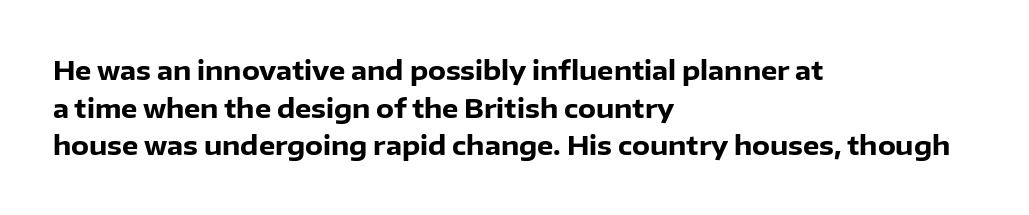
Q: Is the text bold? A: Yes.
Q: Is the text italic (slanted)? A: No, it is upright.
Q: Is the text underlined? A: No.
Q: How is the paragraph aligned? A: Left-aligned.
Q: Is the spacing between letters normal or unusually wide? A: Normal.
Q: Is the spacing between lines tight, normal or loose? A: Normal.
